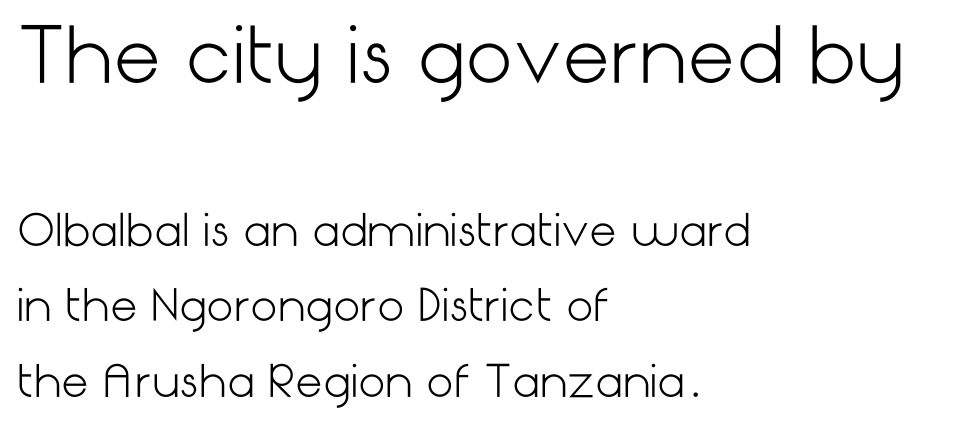
Q: Is the text bold? A: No.
Q: Is the text italic (slanted)? A: No, it is upright.
Q: Is the typeface a serif or a sans-serif typeface? A: Sans-serif.
Q: Is the text underlined? A: No.
Q: How is the paragraph aligned? A: Left-aligned.
Q: Is the spacing between letters normal or unusually wide? A: Normal.
Q: Which block of text is set in a larger size, the first (top) or the second (bottom)? A: The first (top) one.
Q: Width (condensed, normal, or wide)? A: Normal.
Q: Stroke contrast? A: Low.
Q: x-height? A: Medium.
